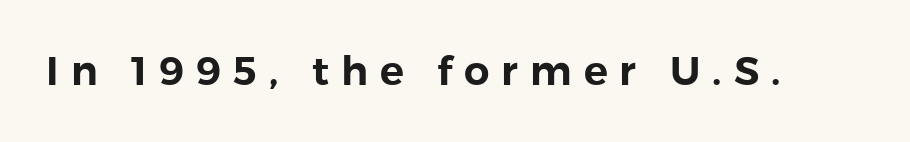
Lines of text with bare space underneath. These lines are rendered in a variable-pitch font. The passage shown has open, widely tracked lettering throughout. Every character sits straight up, as roman type does. The text was rendered using a sans face with plain stroke endings.
